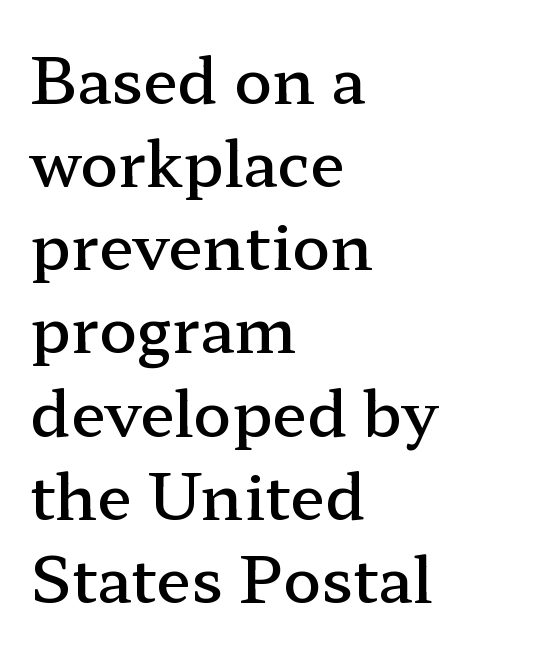
The glyphs are unaccompanied by any horizontal stroke below them. The specimen reads as upright at a glance. Rows of type keep a routine distance in the vertical direction. Do the characters align in a grid? No, the font is proportional.
